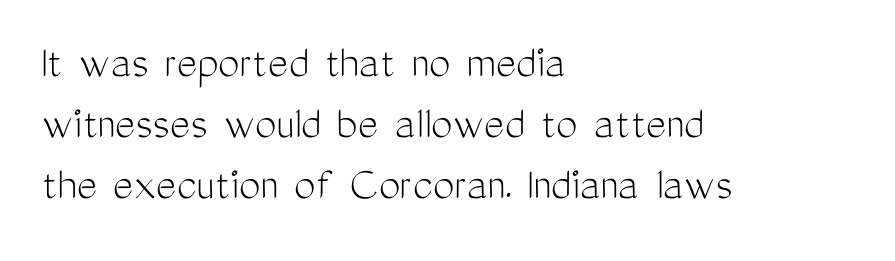
{"serif": "no", "italic": "no", "bold": "no", "weight": "light", "width": "condensed", "stroke_contrast": "medium", "x_height": "medium", "monospaced": "no", "underline": "no", "align": "left", "line_spacing": "normal", "line_spacing_ratio": 1.27, "letter_spacing": "normal", "letter_spacing_em": 0.0, "glyph_px": 48}
